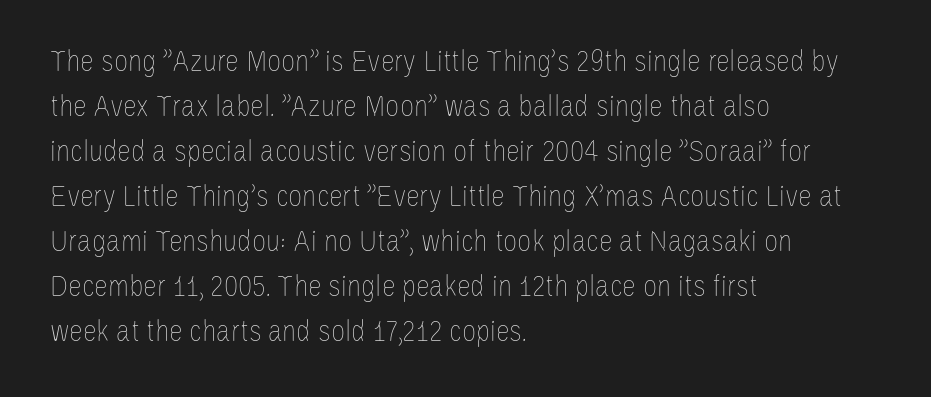
Q: Is the text bold? A: No.
Q: Is the text italic (slanted)? A: No, it is upright.
Q: Is the text underlined? A: No.
Q: How is the paragraph aligned? A: Left-aligned.
Q: Is the spacing between letters normal or unusually wide? A: Normal.
Q: Is the spacing between lines tight, normal or loose? A: Normal.
Q: Width (condensed, normal, or wide)? A: Condensed.
Q: Stroke contrast? A: Low.
Q: x-height? A: Large.
Q: Monospaced? A: No.
